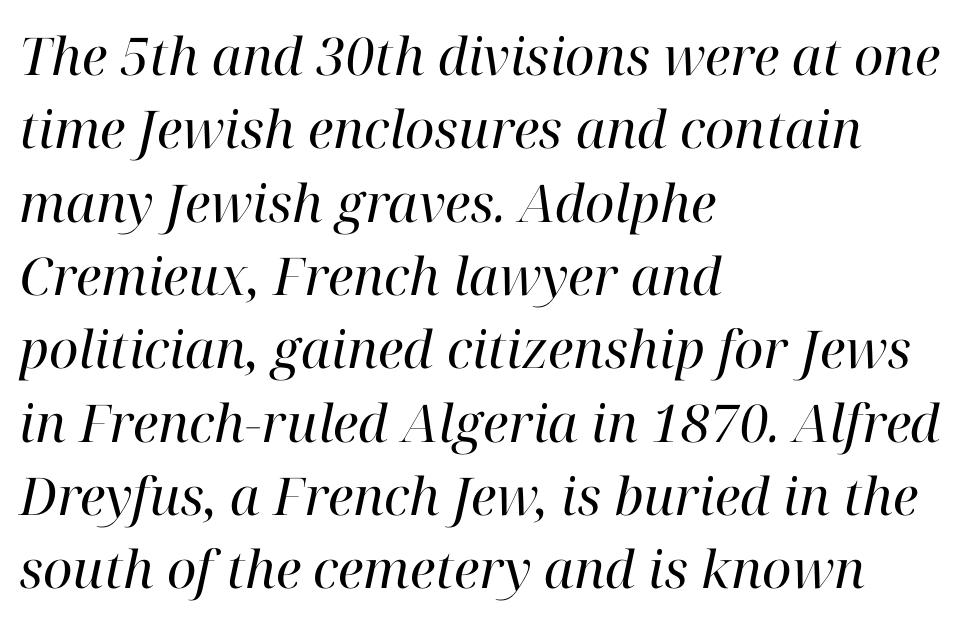
{"serif": "yes", "italic": "yes", "lean": "right", "slant_degrees": 12, "bold": "no", "weight": "regular", "width": "normal", "stroke_contrast": "high", "x_height": "medium", "monospaced": "no", "underline": "no", "align": "left", "line_spacing": "normal", "line_spacing_ratio": 1.41, "letter_spacing": "normal", "letter_spacing_em": 0.0, "glyph_px": 52}
